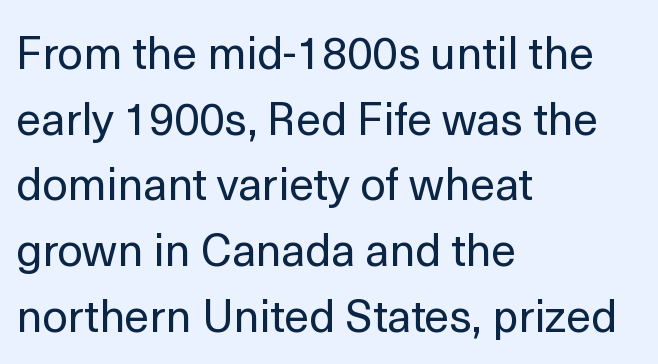
The image shows 45 px regular-weight sans-serif type, upright; set left-aligned, normal line spacing (1.46x), normal letter spacing, not underlined; a medium x-height.
